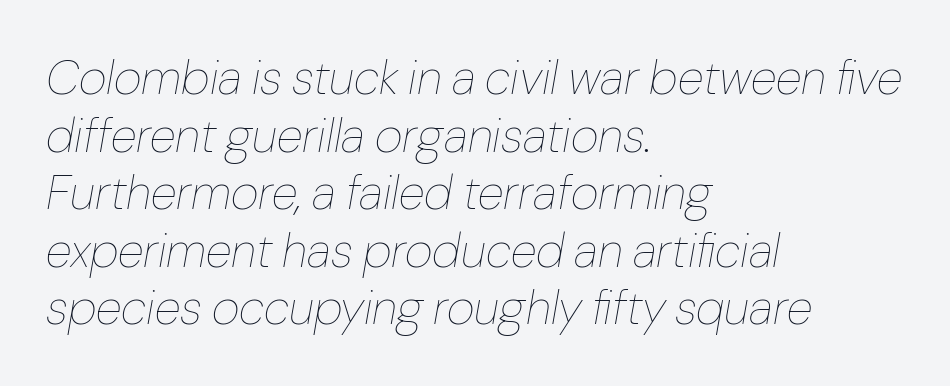
Here the designer chose a conventional face with non-uniform glyph widths. Stem width sits at or under what a default text font uses. This sample is left-justified, so line endings fall wherever the words run out. Check the space under the baseline: it is left empty. The typography opts for an oblique posture over an upright one.
